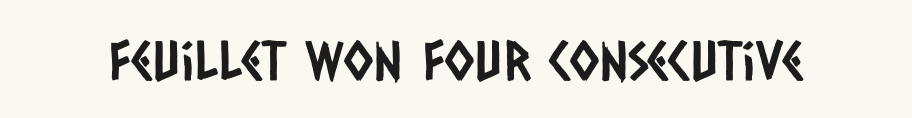
The image shows 54 px condensed sans-serif type; set normal letter spacing, not underlined; low stroke contrast and a large x-height.
